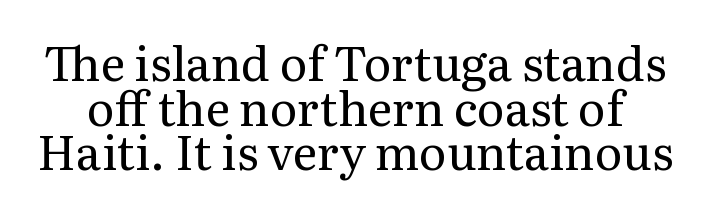
The image shows 47 px regular-weight serif type, upright; set tight line spacing (0.95x), normal letter spacing, not underlined; medium stroke contrast and a medium x-height.
